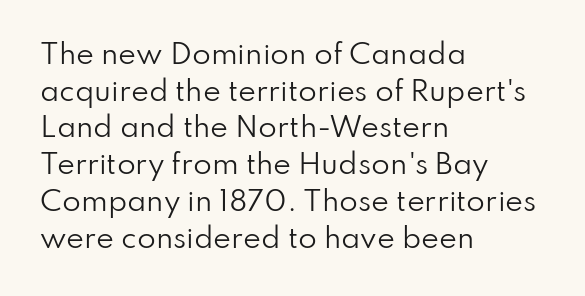
Reading down the block, your eye returns to a fixed left position each line. Do the letters lean? They stand straight. The strip under each line holds only bare page. Bold? No — there's no thickening of the strokes. Line spacing here is normal. Glyph-to-glyph distance matches everyday printed text.
